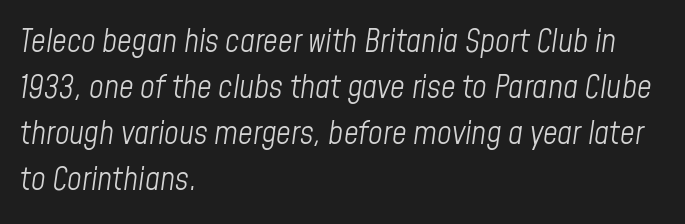
Observe the ordinary spacing: letters are neighbours, not strangers. Regular leading. The passage shown is typed in a proportional face where columns would drift. Stems and bowls with no extra thickness — not bold.
